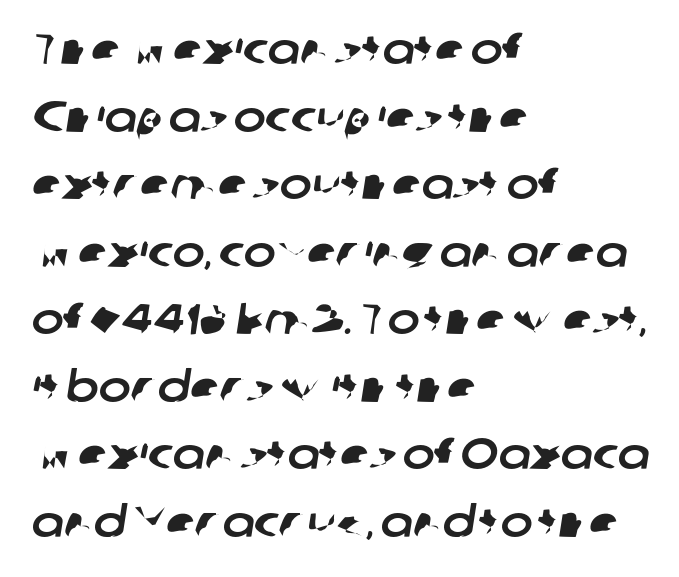
Horizontally, the lines are justified to the leading edge only. A typesetter would call this leading conventional body-copy spacing. The baseline area is clear. Spacing between characters is what you'd get straight out of the box. The passage shown is typed in a proportional face where columns would drift.
